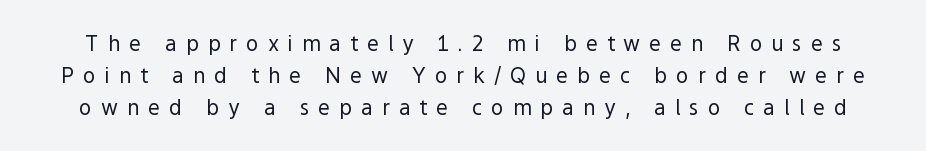
The image shows 21 px text type, upright; set normal line spacing (1.52x), unusually wide letter spacing (+0.43 em), not underlined.
